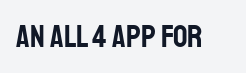
Q: Is the text italic (slanted)? A: No, it is upright.
Q: Is the typeface a serif or a sans-serif typeface? A: Sans-serif.
Q: Is the text underlined? A: No.
Q: Is the spacing between letters normal or unusually wide? A: Normal.
Q: Width (condensed, normal, or wide)? A: Condensed.
Q: Stroke contrast? A: Low.
Q: x-height? A: Large.
Q: Monospaced? A: No.
